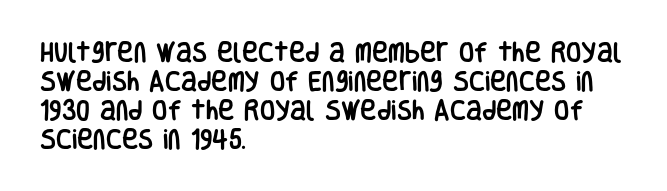
Q: Is the text italic (slanted)? A: No, it is upright.
Q: Is the text underlined? A: No.
Q: How is the paragraph aligned? A: Left-aligned.
Q: Is the spacing between letters normal or unusually wide? A: Normal.
Q: Is the spacing between lines tight, normal or loose? A: Normal.
